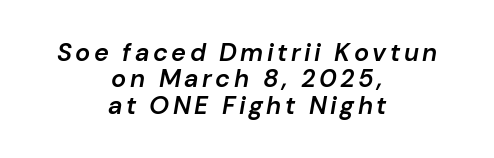
Q: Is the text bold? A: Semi-bold.
Q: Is the text italic (slanted)? A: Yes, it leans right by about 10 degrees.
Q: Is the text underlined? A: No.
Q: How is the paragraph aligned? A: Centered.
Q: Is the spacing between lines tight, normal or loose? A: Tight.
